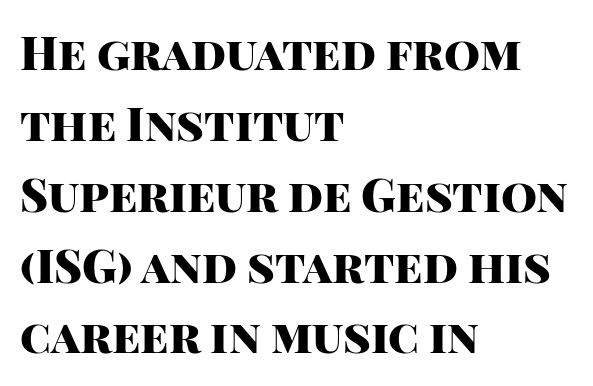
{"serif": "no", "italic": "no", "bold": "yes", "weight": "heavy", "width": "normal", "stroke_contrast": "high", "x_height": "large", "monospaced": "no", "underline": "no", "align": "left", "line_spacing": "normal", "line_spacing_ratio": 1.54, "letter_spacing": "normal", "letter_spacing_em": 0.0, "glyph_px": 46}
